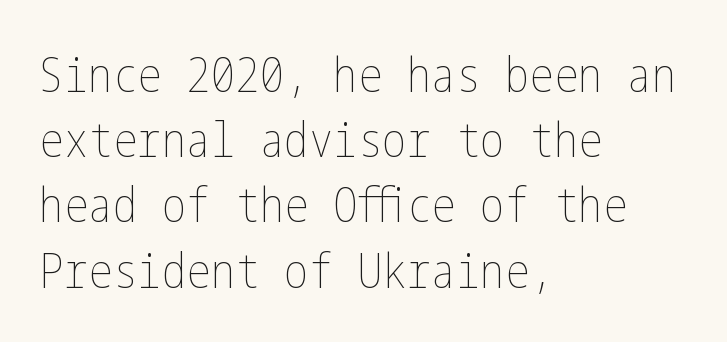
These glyphs show unthickened strokes, regular width or finer. Posture: upright roman. The rendering keeps characters at their native spacing. Each row of text sits above clean, open space.
